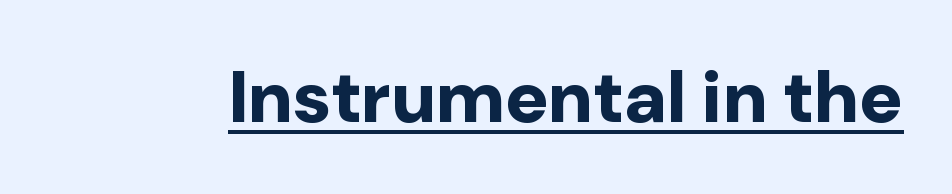
{"serif": "no", "italic": "no", "bold": "yes", "weight": "bold", "width": "normal", "stroke_contrast": "low", "x_height": "medium", "monospaced": "no", "underline": "yes", "letter_spacing": "normal", "letter_spacing_em": 0.0, "glyph_px": 73}
